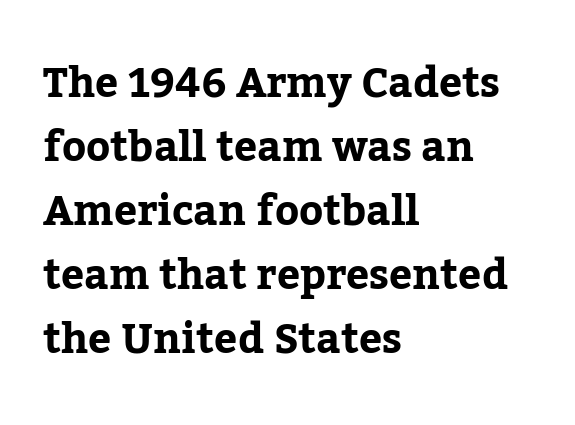
Q: Is the text bold? A: Yes.
Q: Is the text italic (slanted)? A: No, it is upright.
Q: Is the typeface a serif or a sans-serif typeface? A: Serif.
Q: Is the text underlined? A: No.
Q: How is the paragraph aligned? A: Left-aligned.
Q: Is the spacing between letters normal or unusually wide? A: Normal.
Q: Is the spacing between lines tight, normal or loose? A: Normal.
Q: Width (condensed, normal, or wide)? A: Normal.
Q: Stroke contrast? A: Low.
Q: x-height? A: Medium.
Q: Monospaced? A: No.
